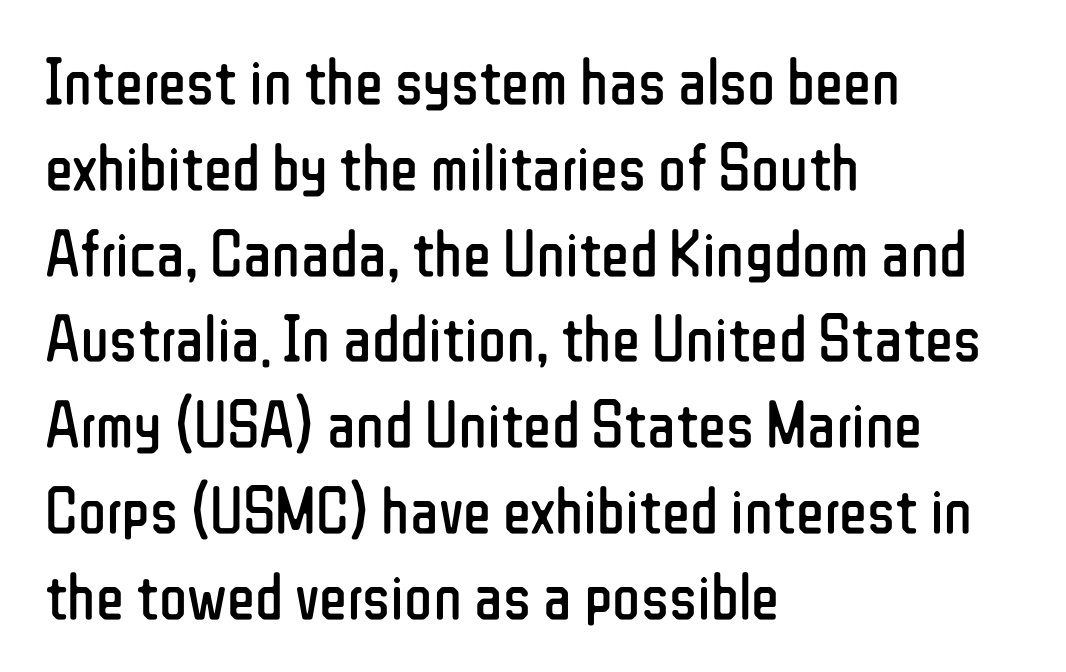
{"serif": "no", "italic": "no", "bold": "no", "weight": "regular", "width": "condensed", "stroke_contrast": "low", "x_height": "medium", "monospaced": "no", "underline": "no", "align": "left", "line_spacing": "normal", "line_spacing_ratio": 1.3, "letter_spacing": "normal", "letter_spacing_em": 0.0, "glyph_px": 66}
